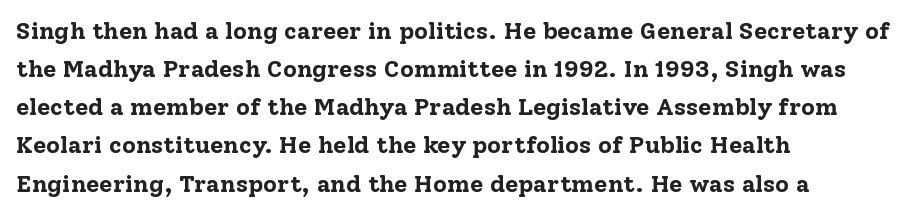
The image shows 24 px bold type, upright; set left-aligned, normal line spacing (1.59x), normal letter spacing, not underlined.
